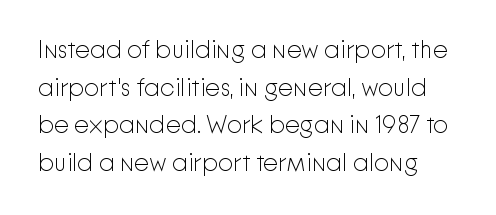
{"italic": "no", "bold": "no", "underline": "no", "line_spacing": "normal", "line_spacing_ratio": 1.57, "letter_spacing": "normal", "letter_spacing_em": 0.0, "glyph_px": 24}
